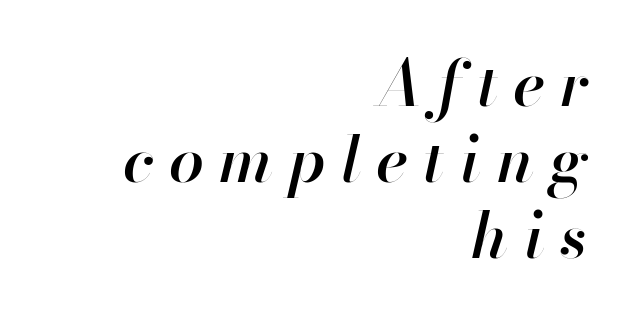
Q: Is the text bold? A: Semi-bold.
Q: Is the text italic (slanted)? A: Yes, it leans right by about 13 degrees.
Q: Is the text underlined? A: No.
Q: How is the paragraph aligned? A: Right-aligned.
Q: Is the spacing between letters normal or unusually wide? A: Unusually wide.
Q: Width (condensed, normal, or wide)? A: Normal.
Q: Stroke contrast? A: High.
Q: x-height? A: Small.
Q: Monospaced? A: No.
